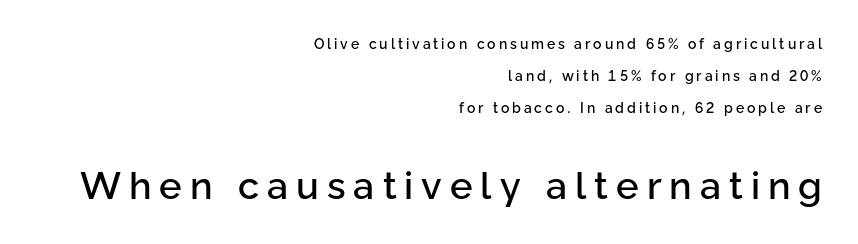
Q: Is the text italic (slanted)? A: No, it is upright.
Q: Is the typeface a serif or a sans-serif typeface? A: Sans-serif.
Q: Is the text underlined? A: No.
Q: How is the paragraph aligned? A: Right-aligned.
Q: Is the spacing between letters normal or unusually wide? A: Unusually wide.
Q: Is the spacing between lines tight, normal or loose? A: Loose.
Q: Which block of text is set in a larger size, the first (top) or the second (bottom)? A: The second (bottom) one.
Q: Width (condensed, normal, or wide)? A: Normal.
Q: Stroke contrast? A: Low.
Q: x-height? A: Medium.
Q: Monospaced? A: No.
